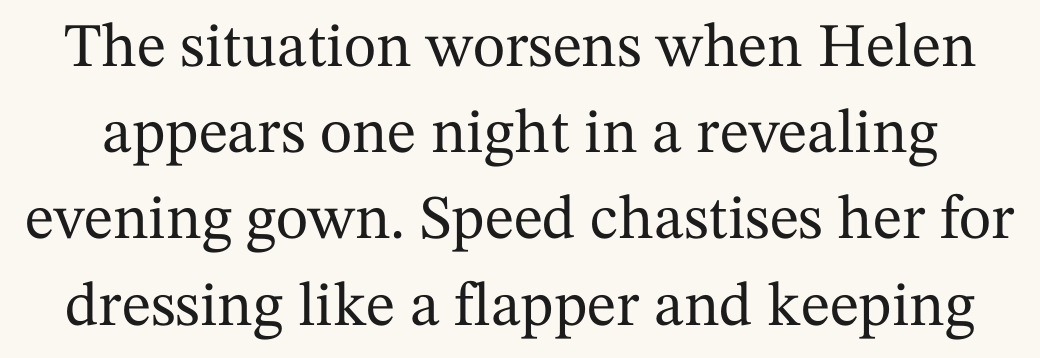
The image shows 62 px serif type, upright; set normal line spacing (1.39x), normal letter spacing, not underlined; medium stroke contrast and a medium x-height.
